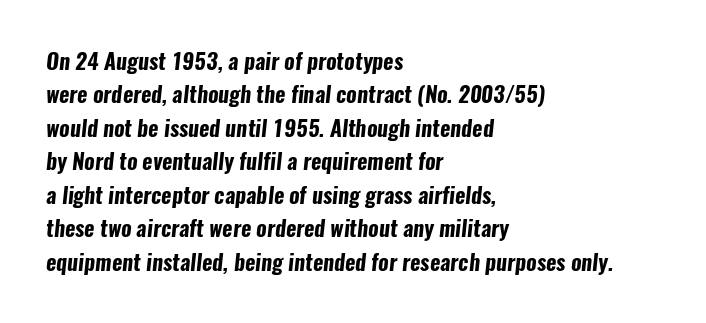
{"bold": "yes", "underline": "no", "align": "left", "line_spacing": "normal", "line_spacing_ratio": 1.52, "letter_spacing": "normal", "letter_spacing_em": 0.0, "glyph_px": 22}
